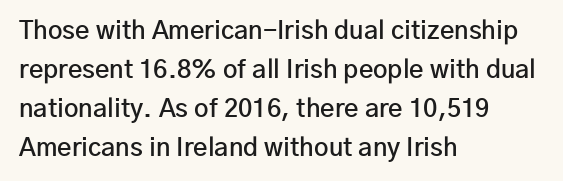
Nope, not italic — everything's standing straight. Semibold letterforms, between regular and bold. A typesetter would call this leading conventional body-copy spacing. Any mark beneath the type? The region is blank. The rendering anchors every line to the left-hand side. Letter spacing: default.
